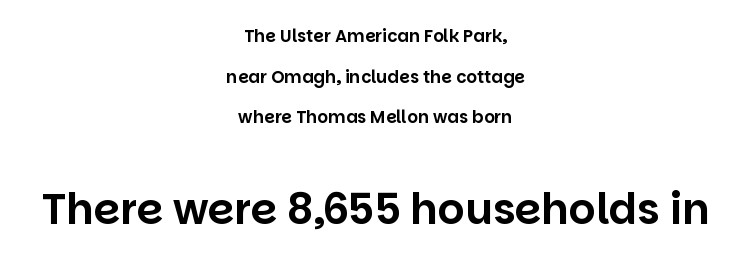
Q: Is the text italic (slanted)? A: No, it is upright.
Q: Is the typeface a serif or a sans-serif typeface? A: Sans-serif.
Q: Is the text underlined? A: No.
Q: How is the paragraph aligned? A: Centered.
Q: Is the spacing between letters normal or unusually wide? A: Normal.
Q: Is the spacing between lines tight, normal or loose? A: Loose.
Q: Which block of text is set in a larger size, the first (top) or the second (bottom)? A: The second (bottom) one.
Q: Width (condensed, normal, or wide)? A: Normal.
Q: Stroke contrast? A: Low.
Q: x-height? A: Large.
Q: Monospaced? A: No.
